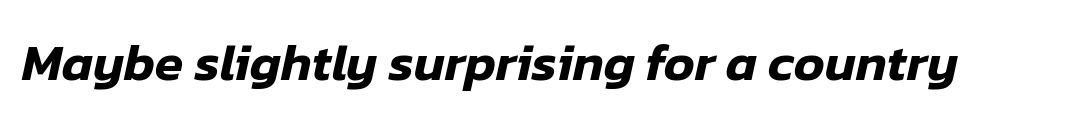
This rendering leaves character spacing at its baseline value. Posture: slanted. A typesetter would call this proportional, since set widths differ per character. The glyphs are unaccompanied by any horizontal stroke below them.
